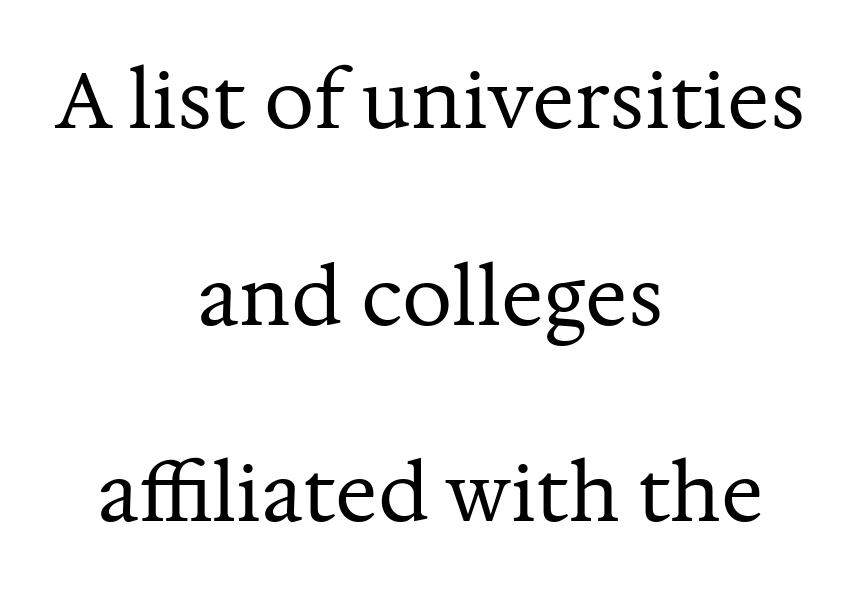
{"serif": "yes", "italic": "no", "bold": "no", "weight": "regular", "width": "normal", "stroke_contrast": "medium", "x_height": "medium", "monospaced": "no", "underline": "no", "align": "center", "line_spacing": "loose", "line_spacing_ratio": 2.49, "letter_spacing": "normal", "letter_spacing_em": 0.0, "glyph_px": 79}
